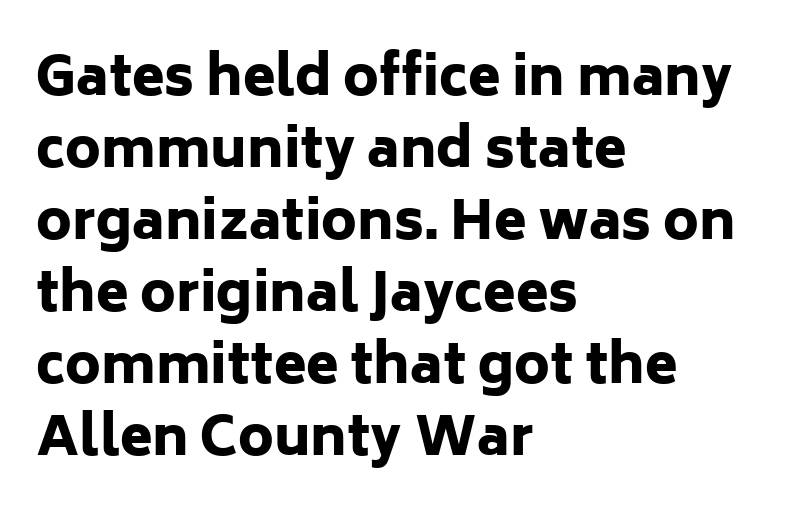
The vertical gap from one line to the next is medium. No italicization has been applied; the sample stays upright. The line texture is even and compact thanks to regular tracking. The compositor pushed each line to the left boundary. As a designer I'd log this as weight 700, bold. Typographically, this falls in the sans-serif category.
